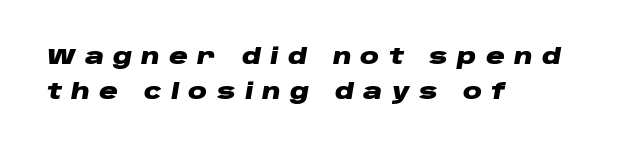
{"italic": "yes", "lean": "right", "slant_degrees": 10, "bold": "yes", "underline": "no", "align": "left", "line_spacing": "normal", "line_spacing_ratio": 1.67, "letter_spacing": "wide", "letter_spacing_em": 0.44, "glyph_px": 21}
